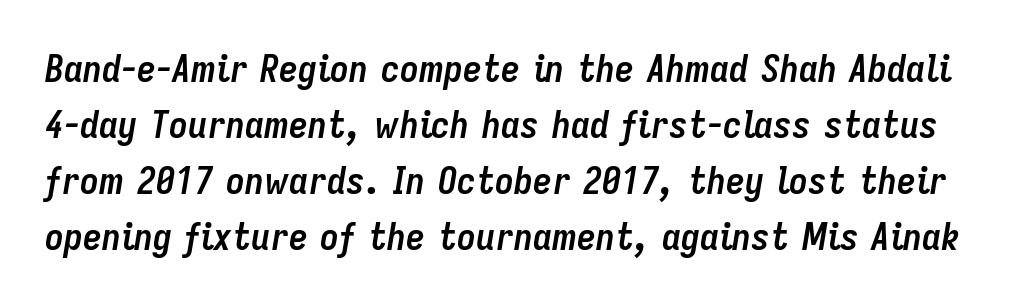
The font is running at its bold setting. Words appear dense and cohesive because spacing is normal. Vertical spacing — default. Here the designer chose a conventional face with non-uniform glyph widths.
